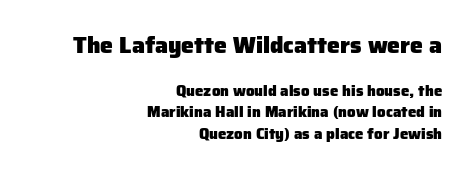
{"italic": "no", "bold": "yes", "underline": "no", "align": "right", "line_spacing": "normal", "line_spacing_ratio": 1.45, "letter_spacing": "normal", "letter_spacing_em": 0.0, "larger_block": "first", "size_ratio": 1.53, "glyph_px": 23}
